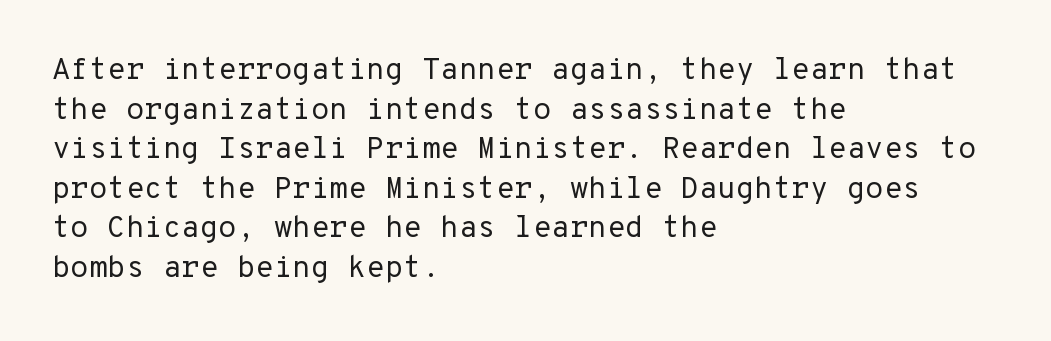
Q: Is the text bold? A: No.
Q: Is the text italic (slanted)? A: No, it is upright.
Q: Is the typeface a serif or a sans-serif typeface? A: Sans-serif.
Q: Is the text underlined? A: No.
Q: How is the paragraph aligned? A: Left-aligned.
Q: Is the spacing between letters normal or unusually wide? A: Normal.
Q: Is the spacing between lines tight, normal or loose? A: Normal.
Q: Width (condensed, normal, or wide)? A: Normal.
Q: Stroke contrast? A: Low.
Q: x-height? A: Medium.
Q: Monospaced? A: Yes.
